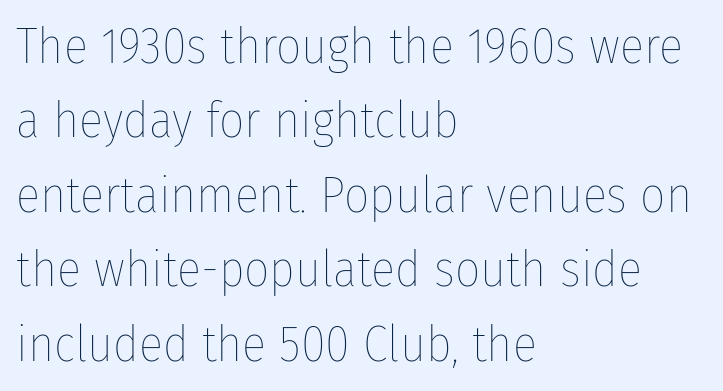
The image shows 50 px thin, condensed type, upright; set left-aligned, normal line spacing (1.49x), normal letter spacing, not underlined; low stroke contrast and a medium x-height.
